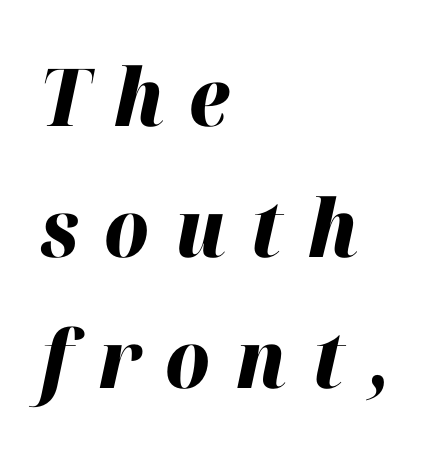
Q: Is the text bold? A: Yes.
Q: Is the text italic (slanted)? A: Yes, it leans right by about 12 degrees.
Q: Is the text underlined? A: No.
Q: How is the paragraph aligned? A: Left-aligned.
Q: Is the spacing between letters normal or unusually wide? A: Unusually wide.
Q: Is the spacing between lines tight, normal or loose? A: Normal.
Q: Width (condensed, normal, or wide)? A: Normal.
Q: Stroke contrast? A: High.
Q: x-height? A: Medium.
Q: Monospaced? A: No.
